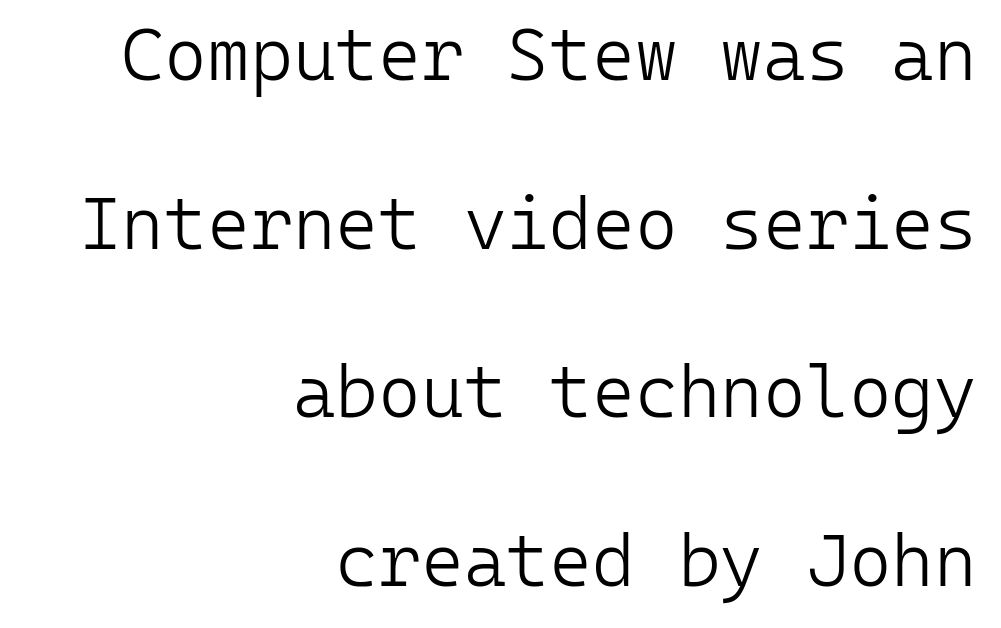
Beneath every word, the page is bare. I'd call this a sans setting — the letters go barefoot. A quiet, ordinary-to-light weight characterises the typeface. Horizontal bands of white between lines are thick stripes.
